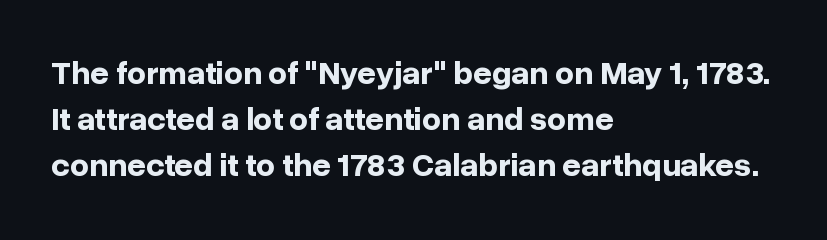
{"serif": "no", "italic": "no", "bold": "yes", "weight": "bold", "width": "normal", "stroke_contrast": "low", "x_height": "medium", "monospaced": "no", "underline": "no", "align": "left", "line_spacing": "normal", "line_spacing_ratio": 1.4, "letter_spacing": "normal", "letter_spacing_em": 0.0, "glyph_px": 33}
